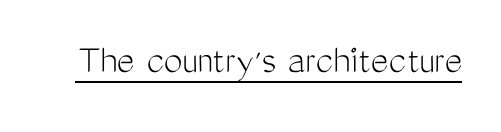
Q: Is the text bold? A: No.
Q: Is the text italic (slanted)? A: No, it is upright.
Q: Is the typeface a serif or a sans-serif typeface? A: Sans-serif.
Q: Is the text underlined? A: Yes.
Q: Is the spacing between letters normal or unusually wide? A: Normal.
Q: Width (condensed, normal, or wide)? A: Condensed.
Q: Stroke contrast? A: Medium.
Q: x-height? A: Medium.
Q: Monospaced? A: No.
